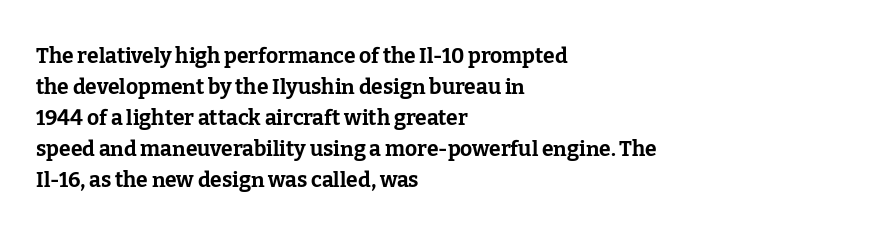
Q: Is the text bold? A: Yes.
Q: Is the text italic (slanted)? A: No, it is upright.
Q: Is the text underlined? A: No.
Q: How is the paragraph aligned? A: Left-aligned.
Q: Is the spacing between letters normal or unusually wide? A: Normal.
Q: Is the spacing between lines tight, normal or loose? A: Normal.
